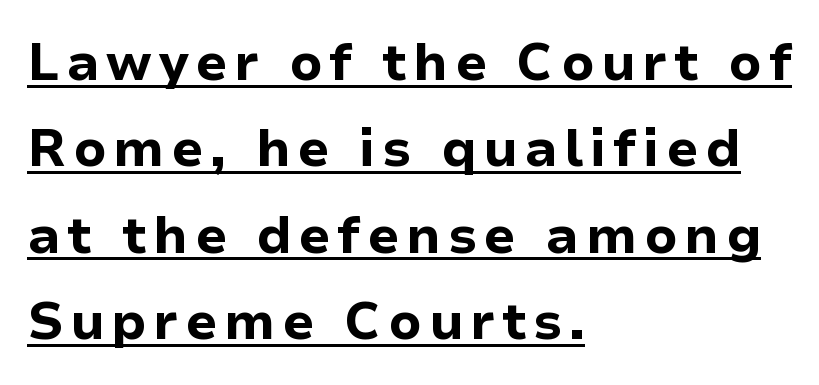
Q: Is the text bold? A: Yes.
Q: Is the text italic (slanted)? A: No, it is upright.
Q: Is the typeface a serif or a sans-serif typeface? A: Sans-serif.
Q: Is the text underlined? A: Yes.
Q: How is the paragraph aligned? A: Left-aligned.
Q: Is the spacing between lines tight, normal or loose? A: Normal.
Q: Width (condensed, normal, or wide)? A: Normal.
Q: Stroke contrast? A: Low.
Q: x-height? A: Medium.
Q: Monospaced? A: No.
